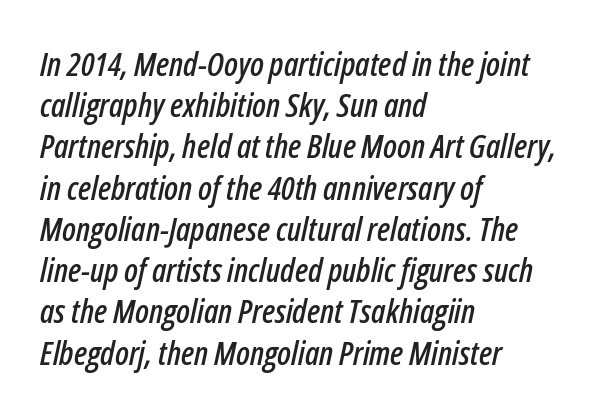
Q: Is the text italic (slanted)? A: Yes, it leans right by about 12 degrees.
Q: Is the text underlined? A: No.
Q: How is the paragraph aligned? A: Left-aligned.
Q: Is the spacing between letters normal or unusually wide? A: Normal.
Q: Is the spacing between lines tight, normal or loose? A: Normal.
Q: Width (condensed, normal, or wide)? A: Condensed.
Q: Stroke contrast? A: Low.
Q: x-height? A: Medium.
Q: Monospaced? A: No.
